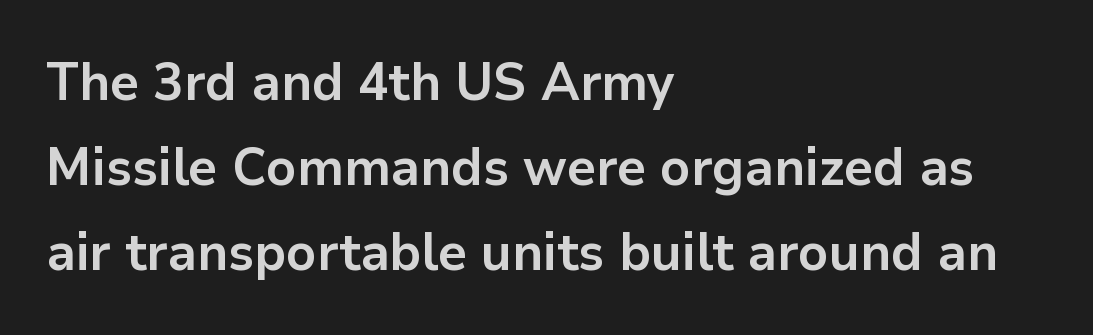
{"serif": "no", "italic": "no", "bold": "yes", "weight": "bold", "width": "normal", "stroke_contrast": "low", "x_height": "medium", "monospaced": "no", "underline": "no", "align": "left", "line_spacing": "normal", "line_spacing_ratio": 1.6, "letter_spacing": "normal", "letter_spacing_em": 0.0, "glyph_px": 53}
